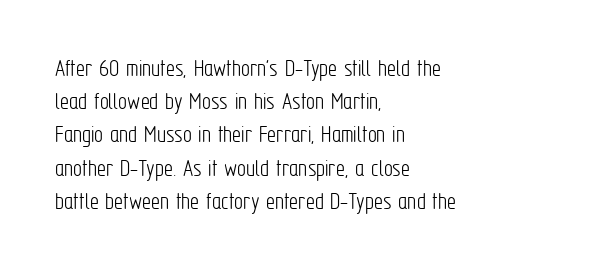
The image shows 25 px text type, upright; set left-aligned, normal line spacing (1.33x), normal letter spacing, not underlined.
